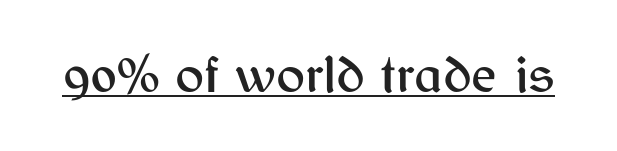
Q: Is the text italic (slanted)? A: No, it is upright.
Q: Is the typeface a serif or a sans-serif typeface? A: Sans-serif.
Q: Is the text underlined? A: Yes.
Q: Is the spacing between letters normal or unusually wide? A: Normal.
Q: Width (condensed, normal, or wide)? A: Normal.
Q: Stroke contrast? A: Medium.
Q: x-height? A: Medium.
Q: Monospaced? A: No.
